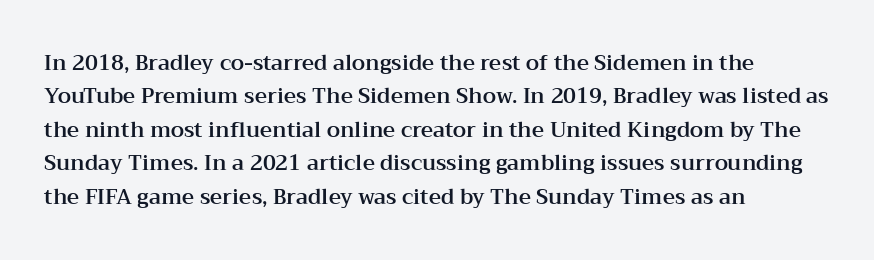
Q: Is the text italic (slanted)? A: No, it is upright.
Q: Is the text underlined? A: No.
Q: How is the paragraph aligned? A: Left-aligned.
Q: Is the spacing between letters normal or unusually wide? A: Normal.
Q: Is the spacing between lines tight, normal or loose? A: Normal.
